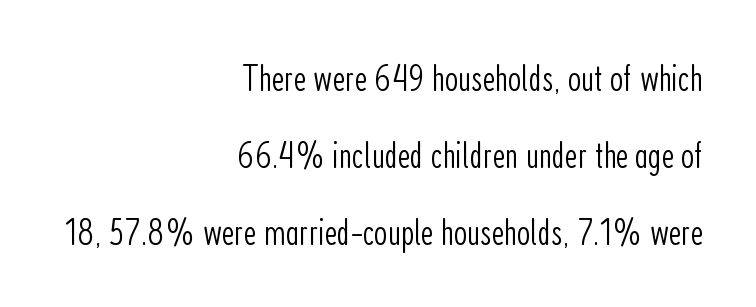
Students, observe: this is what heavily led, spacious text looks like. Stroke mass is kept to a normal reading level or below. This rendering uses right alignment, leaving the left contour irregular. Unmarked baselines from the first word to the last. The typography opts for an upright posture over an oblique one.
